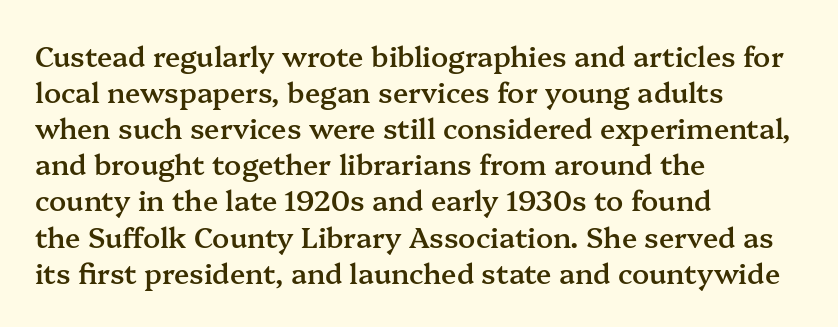
Q: Is the text bold? A: Semi-bold.
Q: Is the text italic (slanted)? A: No, it is upright.
Q: Is the typeface a serif or a sans-serif typeface? A: Serif.
Q: Is the text underlined? A: No.
Q: How is the paragraph aligned? A: Left-aligned.
Q: Is the spacing between letters normal or unusually wide? A: Normal.
Q: Is the spacing between lines tight, normal or loose? A: Normal.
Q: Width (condensed, normal, or wide)? A: Normal.
Q: Stroke contrast? A: Medium.
Q: x-height? A: Medium.
Q: Monospaced? A: No.
